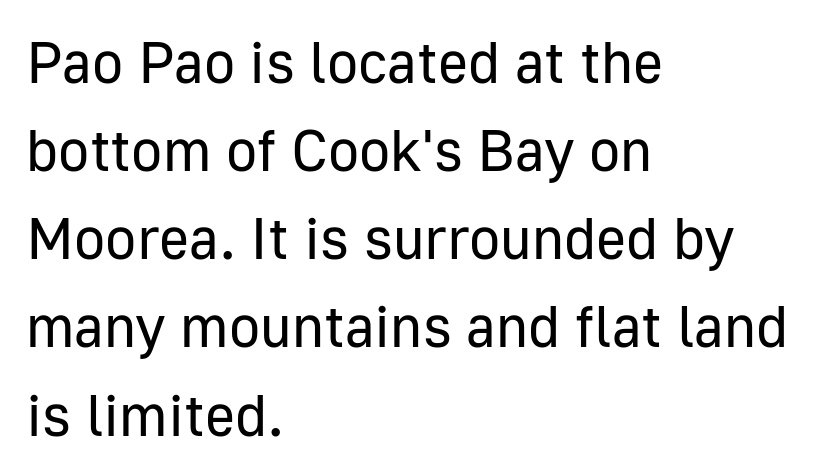
Q: Is the text bold? A: No.
Q: Is the text italic (slanted)? A: No, it is upright.
Q: Is the typeface a serif or a sans-serif typeface? A: Sans-serif.
Q: Is the text underlined? A: No.
Q: How is the paragraph aligned? A: Left-aligned.
Q: Is the spacing between letters normal or unusually wide? A: Normal.
Q: Is the spacing between lines tight, normal or loose? A: Normal.
Q: Width (condensed, normal, or wide)? A: Normal.
Q: Stroke contrast? A: Low.
Q: x-height? A: Medium.
Q: Monospaced? A: No.
